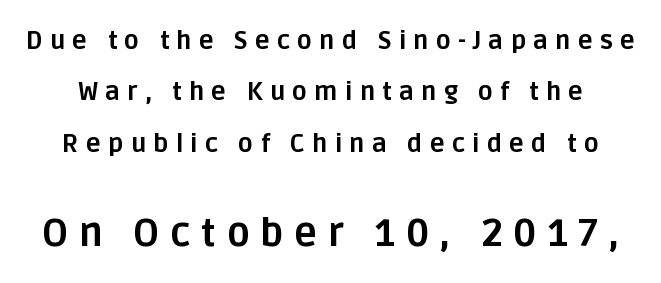
Q: Is the text bold? A: Yes.
Q: Is the text italic (slanted)? A: No, it is upright.
Q: Is the typeface a serif or a sans-serif typeface? A: Sans-serif.
Q: Is the text underlined? A: No.
Q: Is the spacing between letters normal or unusually wide? A: Unusually wide.
Q: Is the spacing between lines tight, normal or loose? A: Loose.
Q: Which block of text is set in a larger size, the first (top) or the second (bottom)? A: The second (bottom) one.
Q: Width (condensed, normal, or wide)? A: Normal.
Q: Stroke contrast? A: Low.
Q: x-height? A: Large.
Q: Monospaced? A: No.
